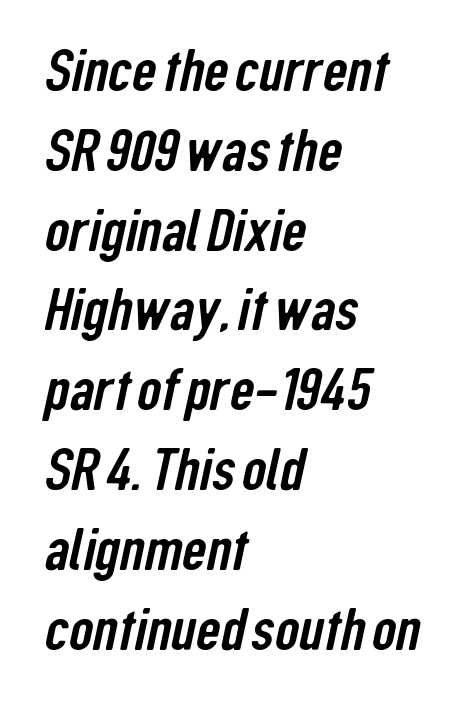
Words float on clear page, feet unadorned. Regular leading. The setting favours the left margin, as ordinary paragraphs usually do. Do the characters align in a grid? No, the font is proportional.
